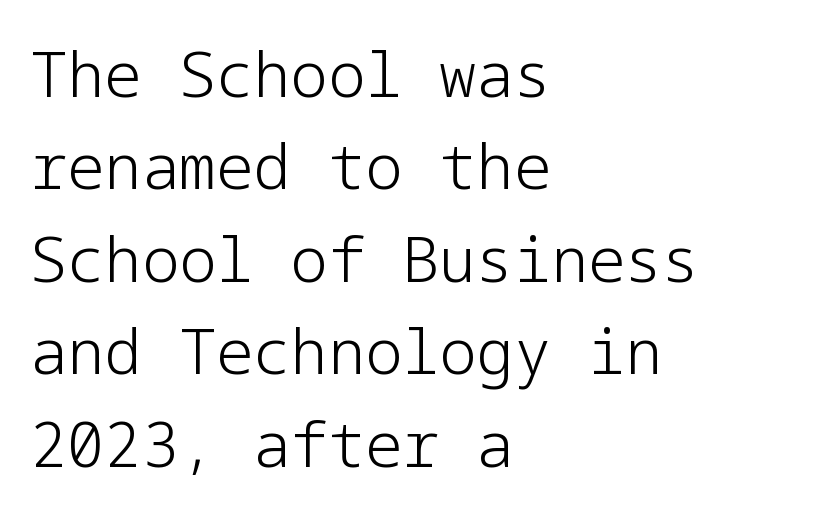
{"serif": "no", "italic": "no", "bold": "no", "weight": "light", "width": "normal", "stroke_contrast": "low", "x_height": "medium", "underline": "no", "align": "left", "line_spacing": "normal", "line_spacing_ratio": 1.49, "letter_spacing": "normal", "letter_spacing_em": 0.0, "glyph_px": 62}
